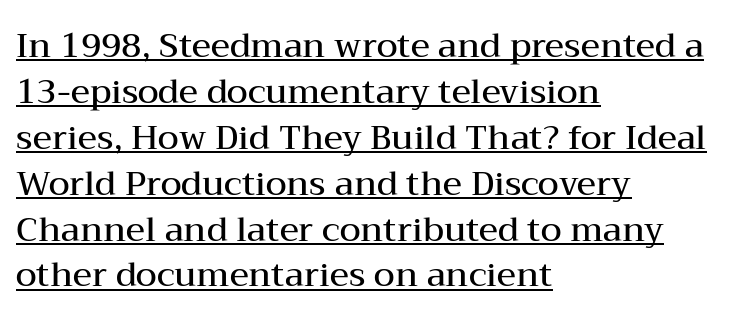
{"serif": "yes", "italic": "no", "bold": "semi", "weight": "semibold", "width": "wide", "stroke_contrast": "medium", "x_height": "medium", "monospaced": "no", "underline": "yes", "align": "left", "line_spacing": "normal", "line_spacing_ratio": 1.35, "letter_spacing": "normal", "letter_spacing_em": 0.0, "glyph_px": 34}
